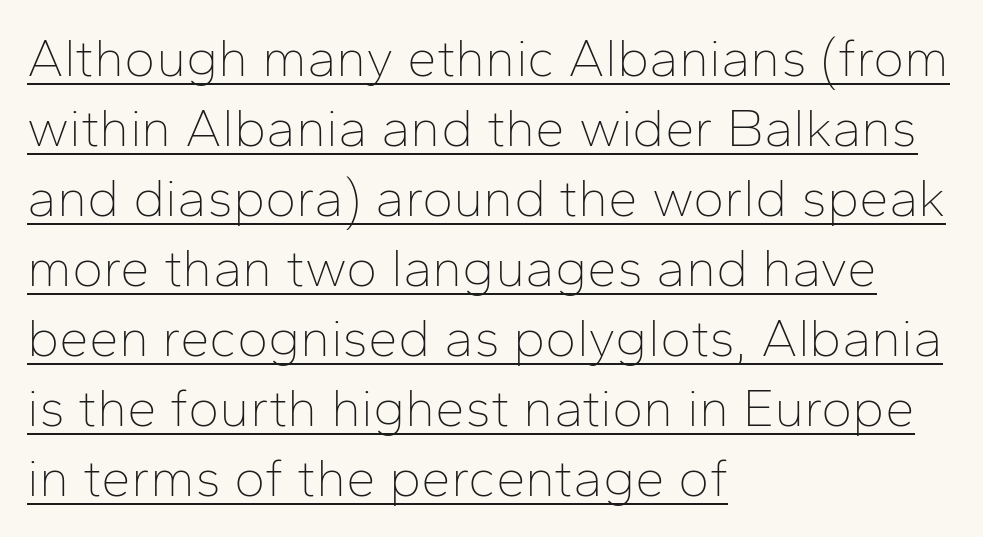
The type sits square on the baseline with zero lean. The lines are quadded left. These glyphs show unthickened strokes, regular width or finer. A baseline rule has been typeset under these characters. Note: no serifs on the glyphs.
